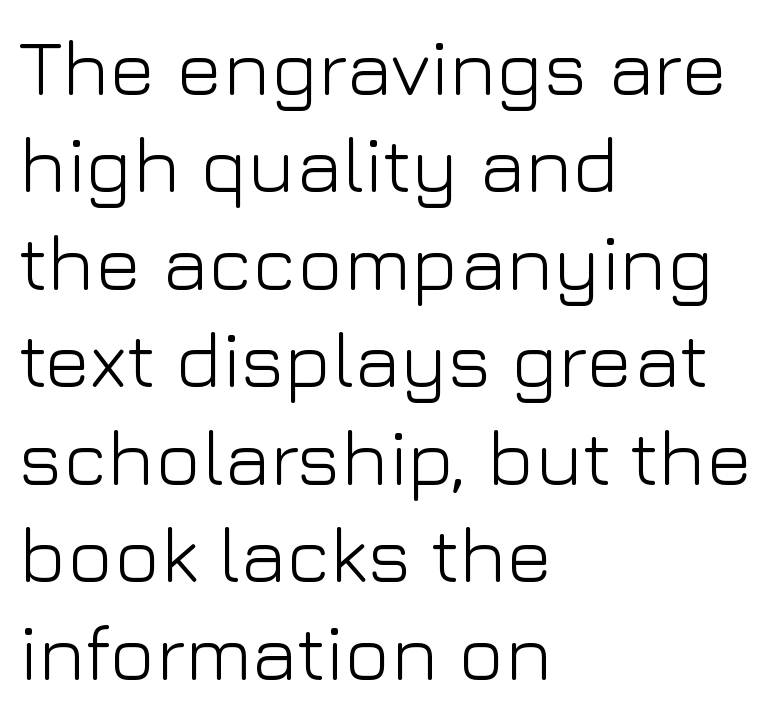
The image shows 78 px light sans-serif type, upright; set left-aligned, normal line spacing (1.25x), normal letter spacing, not underlined; low stroke contrast and a medium x-height.
